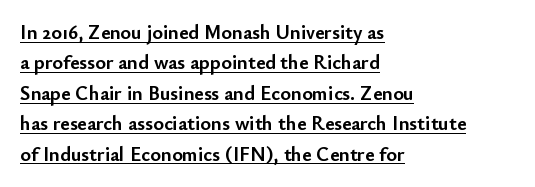
The image shows 20 px bold type, upright; set left-aligned, normal line spacing (1.52x), normal letter spacing, underlined.
